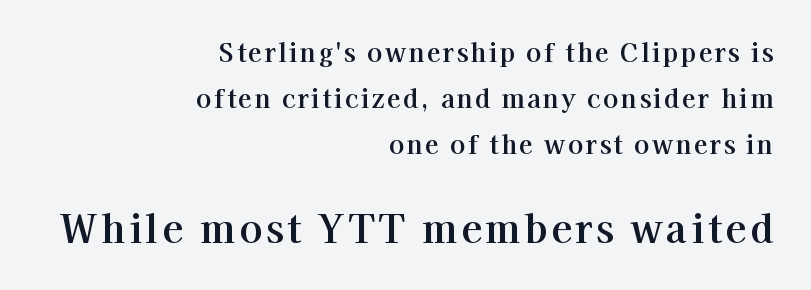
{"serif": "yes", "italic": "no", "width": "normal", "stroke_contrast": "high", "x_height": "medium", "monospaced": "no", "underline": "no", "align": "right", "line_spacing_ratio": 1.85, "larger_block": "second", "size_ratio": 1.52, "glyph_px": 38}
